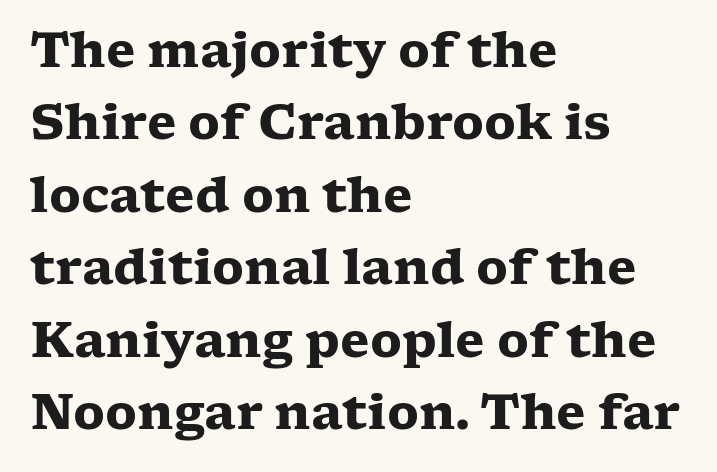
{"serif": "yes", "italic": "no", "bold": "yes", "weight": "heavy", "width": "wide", "stroke_contrast": "low", "x_height": "medium", "monospaced": "no", "underline": "no", "align": "left", "line_spacing": "normal", "line_spacing_ratio": 1.51, "letter_spacing": "normal", "letter_spacing_em": 0.0, "glyph_px": 48}
